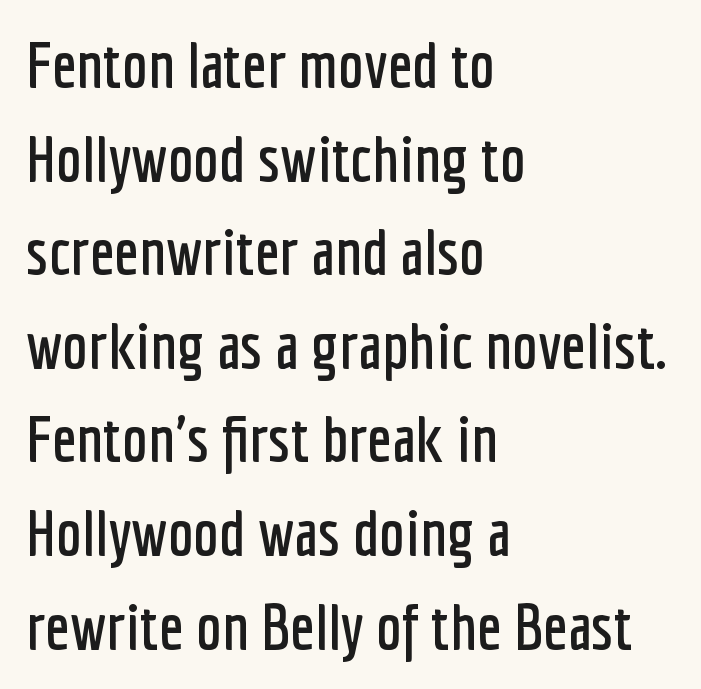
The rendering uses natural spacing where letterforms have individual widths. A classic flush-left, rag-right setting is used for this passage. The type family on display is of the sans-serif kind. The gaps between neighbouring characters are ordinary and unremarkable.
